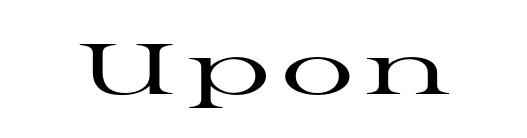
{"serif": "yes", "italic": "no", "width": "wide", "stroke_contrast": "high", "x_height": "medium", "monospaced": "no", "underline": "no", "glyph_px": 72}
